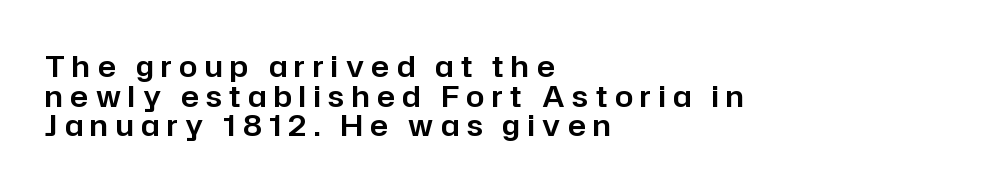
The image shows 29 px sans-serif type, upright; set left-aligned, tight line spacing (1.02x), unusually wide letter spacing (+0.26 em), not underlined; low stroke contrast and a medium x-height.
